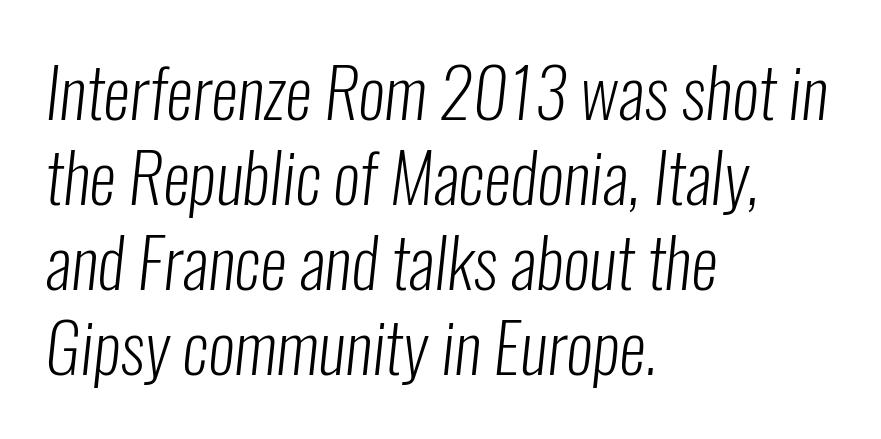
{"serif": "no", "bold": "no", "weight": "light", "width": "condensed", "stroke_contrast": "low", "x_height": "medium", "monospaced": "no", "underline": "no", "align": "left", "line_spacing": "normal", "line_spacing_ratio": 1.25, "letter_spacing": "normal", "letter_spacing_em": 0.0, "glyph_px": 68}
